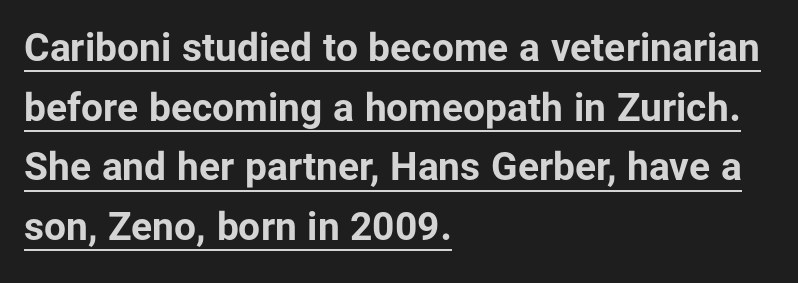
{"serif": "no", "italic": "no", "bold": "yes", "weight": "bold", "width": "normal", "stroke_contrast": "low", "x_height": "medium", "monospaced": "no", "underline": "yes", "align": "left", "line_spacing": "normal", "line_spacing_ratio": 1.53, "letter_spacing": "normal", "letter_spacing_em": 0.0, "glyph_px": 39}
